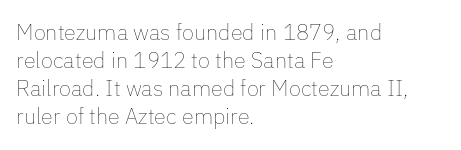
No extra ink here — the face is not bold. Students, observe: this is what conventionally led text looks like. Visually the block forms a straight wall on the left and a jagged coastline on the right. Clear beneath every line of the passage.
